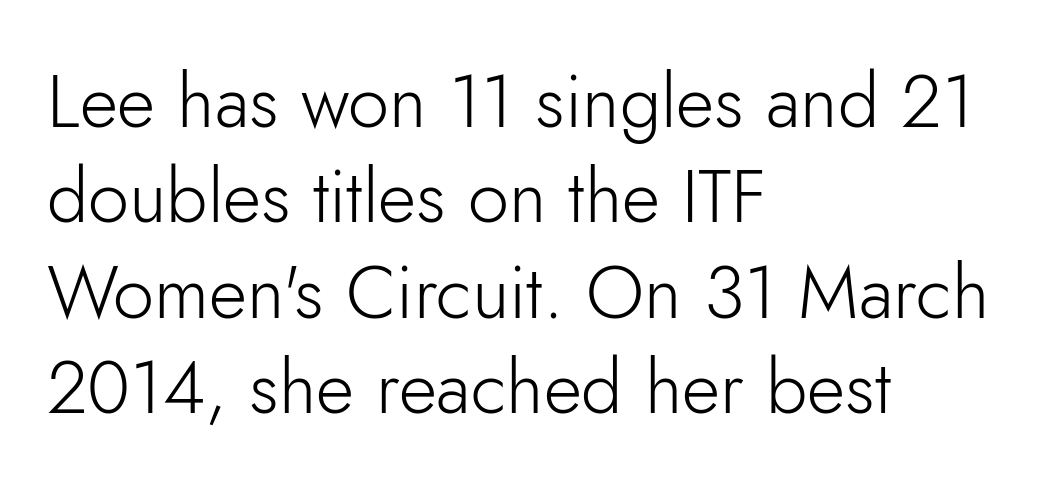
Q: Is the text bold? A: No.
Q: Is the text italic (slanted)? A: No, it is upright.
Q: Is the typeface a serif or a sans-serif typeface? A: Sans-serif.
Q: Is the text underlined? A: No.
Q: How is the paragraph aligned? A: Left-aligned.
Q: Is the spacing between letters normal or unusually wide? A: Normal.
Q: Is the spacing between lines tight, normal or loose? A: Normal.
Q: Width (condensed, normal, or wide)? A: Normal.
Q: Stroke contrast? A: Low.
Q: x-height? A: Small.
Q: Monospaced? A: No.
